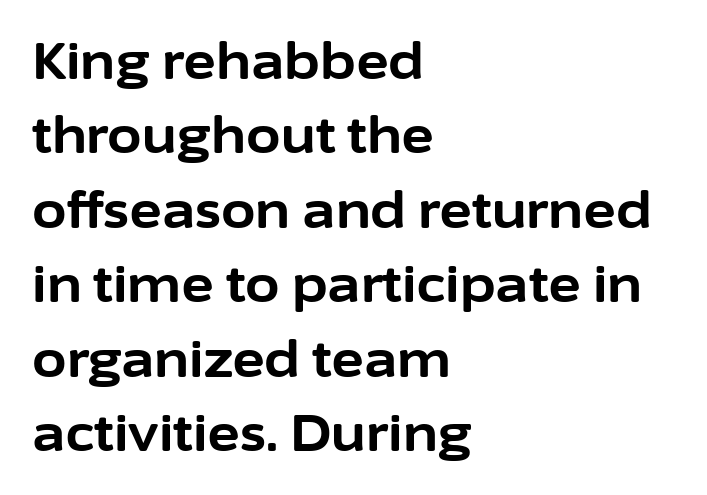
The image shows 50 px bold sans-serif type, upright; set left-aligned, normal line spacing (1.49x), normal letter spacing, not underlined; low stroke contrast and a medium x-height.
